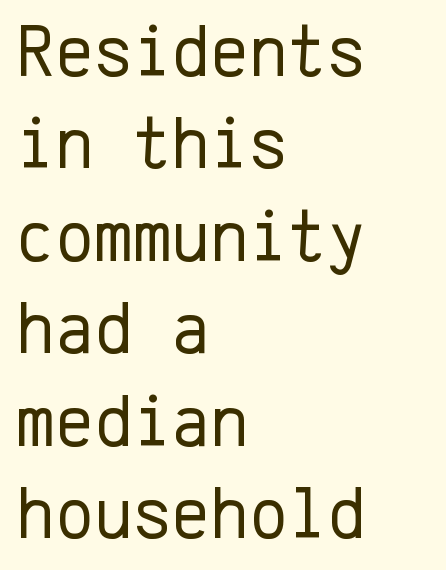
What kind of face is this? One without serifs — a sans. Inter-character spacing is left at the font's built-in metrics. Unlike italic type, these characters show no tilt at all. Stems here are at most as thick as an everyday book face. Note the uniform advance width — an 'i' takes as much space as an 'm'. The foot of each line stays bare and open.
